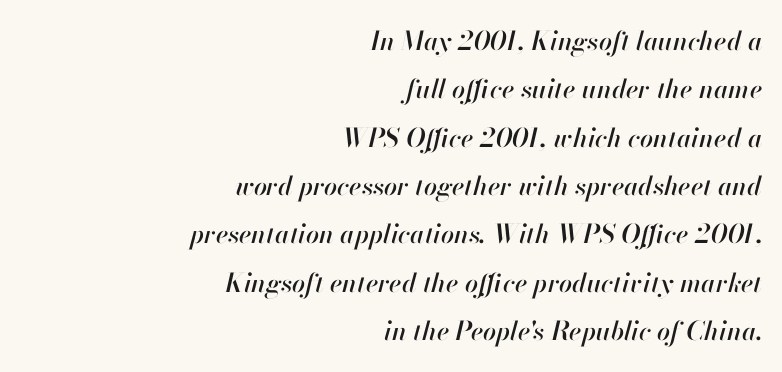
The letters sit at their default tracking, neither squeezed nor spread. Where is the straight margin? On the right. Any mark beneath the type? The region is blank. Slant detected: the letters are inclined.
